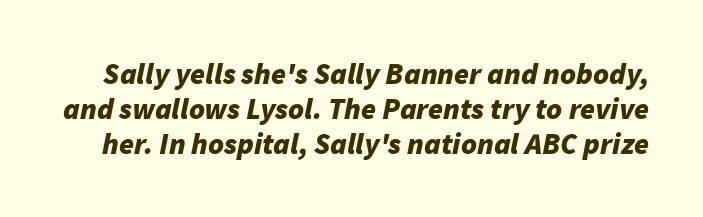
Q: Is the text bold? A: Yes.
Q: Is the text italic (slanted)? A: Yes, it leans right by about 11 degrees.
Q: Is the text underlined? A: No.
Q: Is the spacing between letters normal or unusually wide? A: Normal.
Q: Width (condensed, normal, or wide)? A: Normal.
Q: Stroke contrast? A: Low.
Q: x-height? A: Medium.
Q: Monospaced? A: No.
